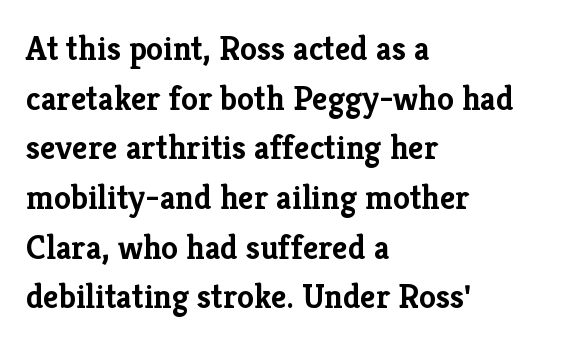
Q: Is the text bold? A: Yes.
Q: Is the text italic (slanted)? A: No, it is upright.
Q: Is the typeface a serif or a sans-serif typeface? A: Serif.
Q: Is the text underlined? A: No.
Q: How is the paragraph aligned? A: Left-aligned.
Q: Is the spacing between letters normal or unusually wide? A: Normal.
Q: Is the spacing between lines tight, normal or loose? A: Normal.
Q: Width (condensed, normal, or wide)? A: Normal.
Q: Stroke contrast? A: Low.
Q: x-height? A: Medium.
Q: Monospaced? A: No.
